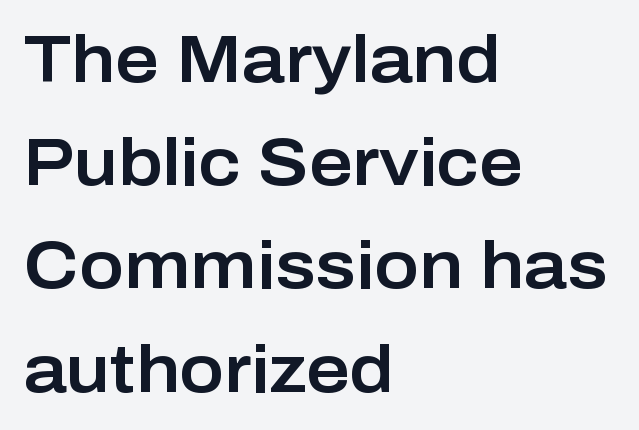
The image shows 67 px sans-serif type, upright; set left-aligned, normal line spacing (1.54x), normal letter spacing, not underlined; low stroke contrast and a medium x-height.
